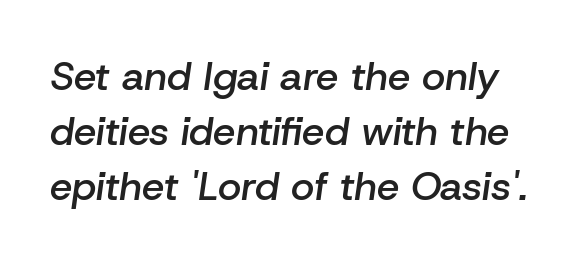
The passage shown is typed in a proportional face where columns would drift. Unmarked baselines from the first word to the last. Italic? Definitely — the glyphs are oblique. Horizontal bands of white between lines are of average thickness. Typographic density is moderately raised because the face is semibold.
